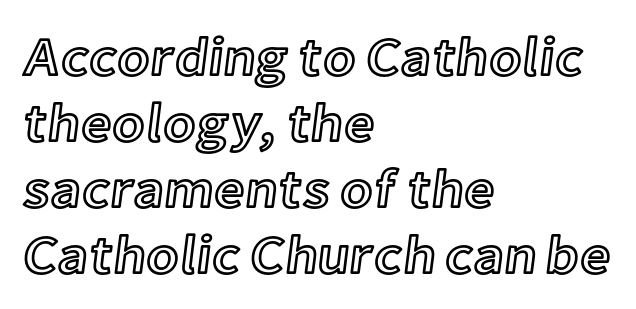
The image shows 54 px text type; set left-aligned, line spacing 1.22x, normal letter spacing, not underlined; a medium x-height.
